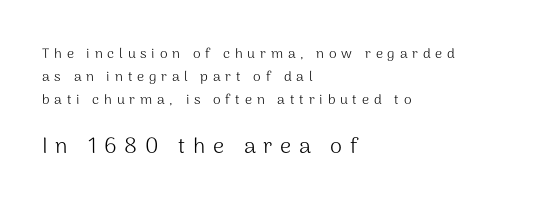
Q: Is the text bold? A: No.
Q: Is the text italic (slanted)? A: No, it is upright.
Q: Is the text underlined? A: No.
Q: How is the paragraph aligned? A: Left-aligned.
Q: Is the spacing between letters normal or unusually wide? A: Unusually wide.
Q: Is the spacing between lines tight, normal or loose? A: Normal.
Q: Which block of text is set in a larger size, the first (top) or the second (bottom)? A: The second (bottom) one.
